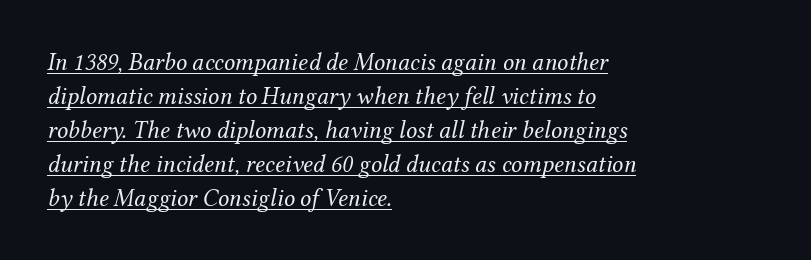
A typesetter would call this zero additional tracking. Every word sits above its own underline. This sample uses an oblique cut, with every glyph tilted off the vertical. Caption: face not bold, strokes unweighted.
